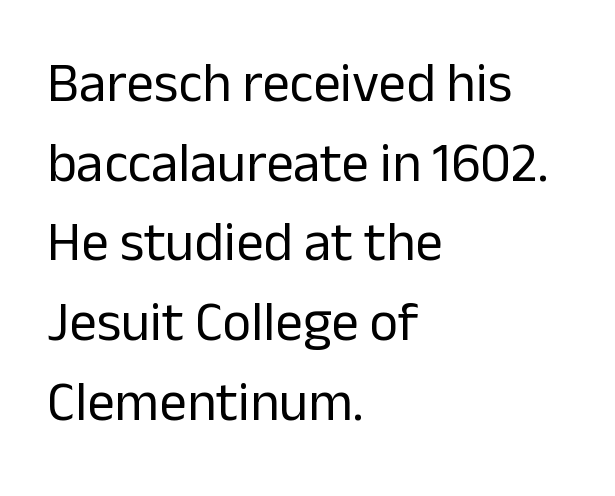
The image shows 55 px regular-weight sans-serif type, upright; set left-aligned, normal line spacing (1.45x), normal letter spacing, not underlined; low stroke contrast and a medium x-height.
